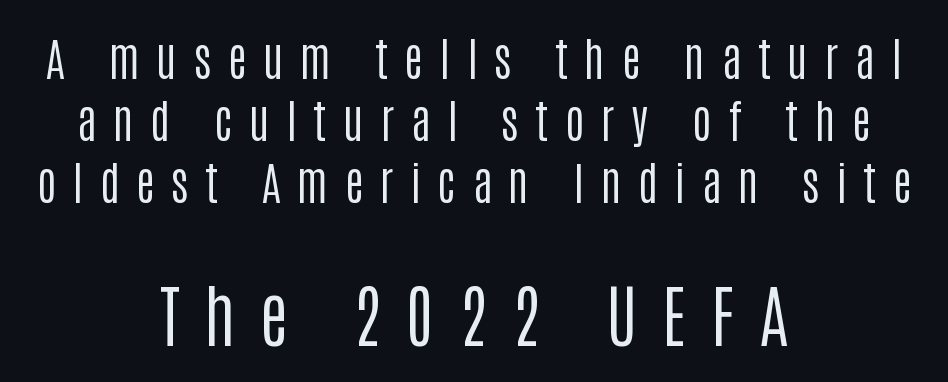
The image shows 69 px regular-weight, condensed sans-serif type, upright; set centered, normal line spacing (1.35x), unusually wide letter spacing (+0.36 em), not underlined; the second (bottom) block is 1.5x larger; low stroke contrast and a large x-height.
